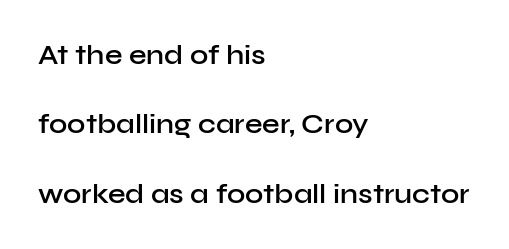
The characters look somewhat weighty, a semibold short of true bold. Spacing verdict: proportional, widths tailored to each character. Posture: vertical. The string is rendered with underlining switched off. The rendering anchors every line to the left-hand side.
